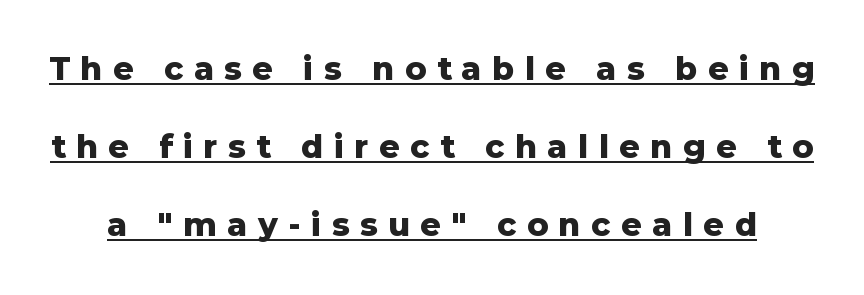
The image shows 32 px heavy sans-serif type, upright; set loose line spacing (2.44x), unusually wide letter spacing (+0.33 em), underlined; low stroke contrast and a medium x-height.
